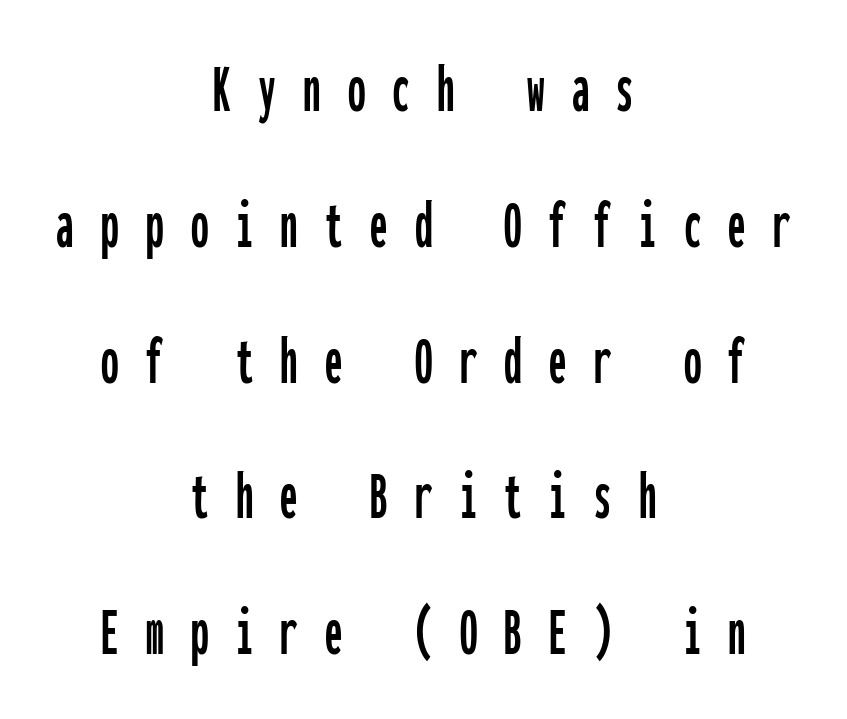
Q: Is the text italic (slanted)? A: No, it is upright.
Q: Is the typeface a serif or a sans-serif typeface? A: Sans-serif.
Q: Is the text underlined? A: No.
Q: How is the paragraph aligned? A: Centered.
Q: Is the spacing between letters normal or unusually wide? A: Unusually wide.
Q: Is the spacing between lines tight, normal or loose? A: Loose.
Q: Width (condensed, normal, or wide)? A: Condensed.
Q: Stroke contrast? A: Low.
Q: x-height? A: Medium.
Q: Monospaced? A: Yes.
